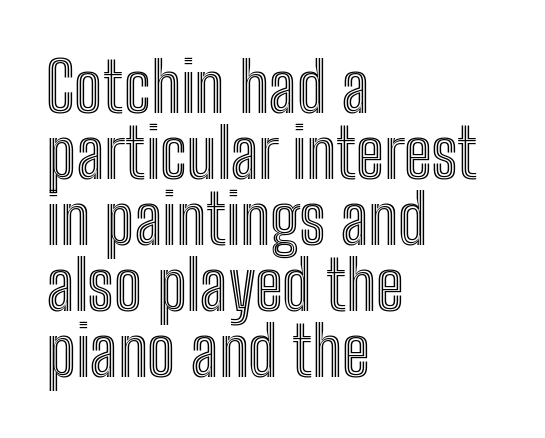
{"italic": "no", "width": "condensed", "x_height": "medium", "monospaced": "no", "underline": "no", "align": "left", "line_spacing": "tight", "line_spacing_ratio": 0.97, "letter_spacing": "normal", "letter_spacing_em": 0.0, "glyph_px": 68}
